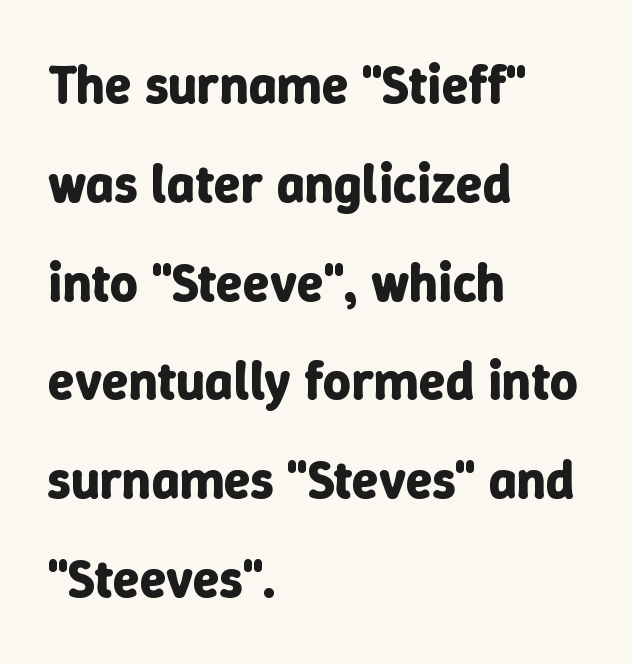
The image shows 54 px bold type, upright; set left-aligned, line spacing 1.83x, normal letter spacing, not underlined; low stroke contrast and a medium x-height.
